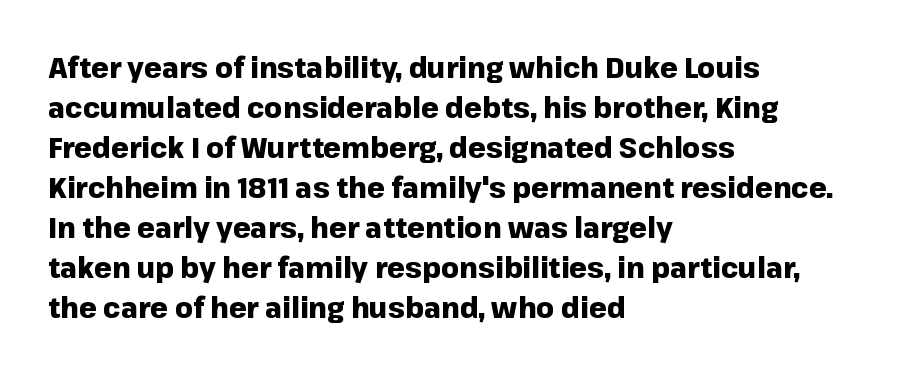
Q: Is the text bold? A: Yes.
Q: Is the text italic (slanted)? A: No, it is upright.
Q: Is the typeface a serif or a sans-serif typeface? A: Sans-serif.
Q: Is the text underlined? A: No.
Q: How is the paragraph aligned? A: Left-aligned.
Q: Is the spacing between letters normal or unusually wide? A: Normal.
Q: Is the spacing between lines tight, normal or loose? A: Normal.
Q: Width (condensed, normal, or wide)? A: Normal.
Q: Stroke contrast? A: Low.
Q: x-height? A: Medium.
Q: Monospaced? A: No.
